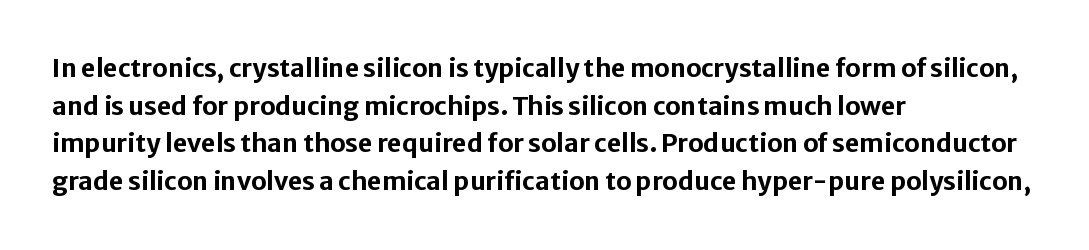
The image shows 25 px bold type, upright; set left-aligned, normal line spacing (1.51x), normal letter spacing, not underlined.
